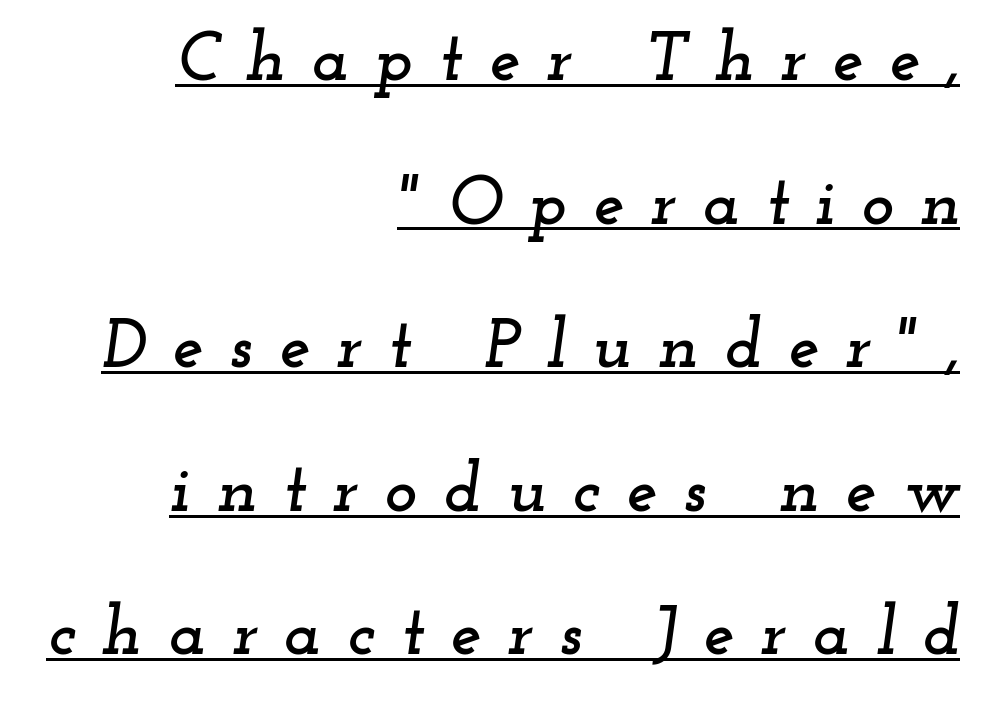
Q: Is the text italic (slanted)? A: Yes, it leans right by about 12 degrees.
Q: Is the typeface a serif or a sans-serif typeface? A: Serif.
Q: Is the text underlined? A: Yes.
Q: How is the paragraph aligned? A: Right-aligned.
Q: Is the spacing between letters normal or unusually wide? A: Unusually wide.
Q: Is the spacing between lines tight, normal or loose? A: Loose.
Q: Width (condensed, normal, or wide)? A: Wide.
Q: Stroke contrast? A: Low.
Q: x-height? A: Small.
Q: Monospaced? A: No.
